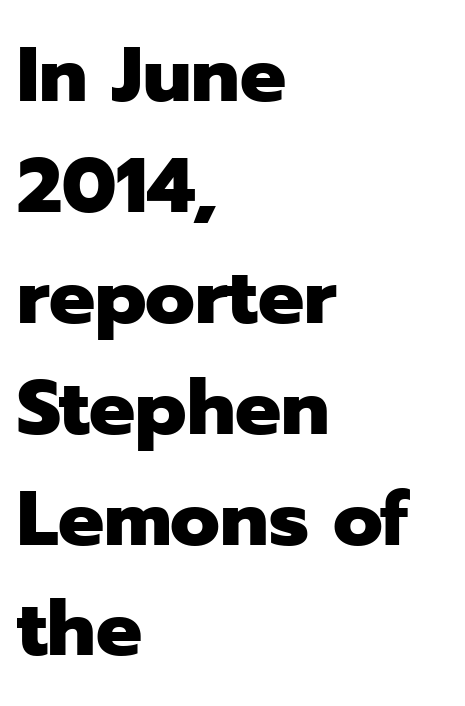
Q: Is the text bold? A: Yes.
Q: Is the text italic (slanted)? A: No, it is upright.
Q: Is the typeface a serif or a sans-serif typeface? A: Sans-serif.
Q: Is the text underlined? A: No.
Q: How is the paragraph aligned? A: Left-aligned.
Q: Is the spacing between letters normal or unusually wide? A: Normal.
Q: Is the spacing between lines tight, normal or loose? A: Normal.
Q: Width (condensed, normal, or wide)? A: Normal.
Q: Stroke contrast? A: Low.
Q: x-height? A: Medium.
Q: Monospaced? A: No.
